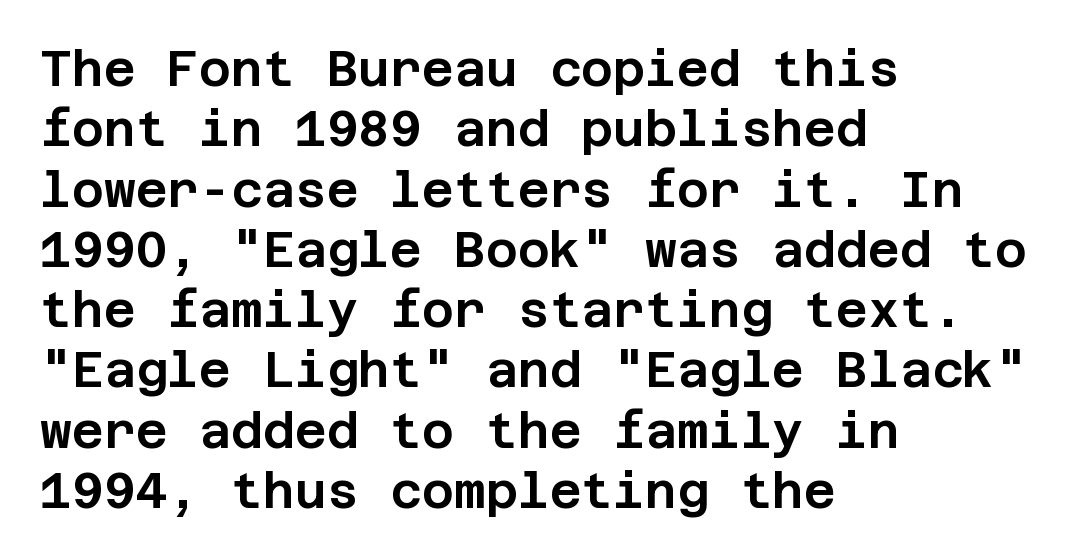
Here the glyphs are tracked normally, forming tight word shapes. Rule under the text: the space is simply empty. Observe the absence of serifs on each vertical stroke in this sample. Caption: multi-line text, flush left, ragged right.
